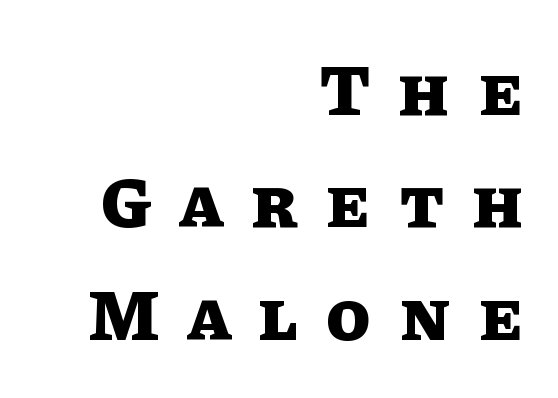
Set as a true bold cut, around the 700 mark. Descenders are the only things crossing below the line. Horizontal bands of white between lines are of average thickness. This sample has the flowing, uneven cadence of proportional lettering.
